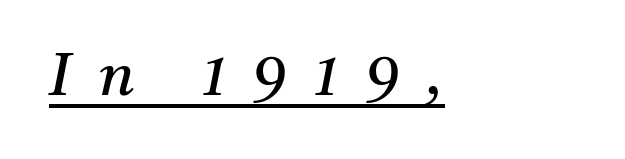
Q: Is the text bold? A: No.
Q: Is the text italic (slanted)? A: Yes, it leans right by about 11 degrees.
Q: Is the typeface a serif or a sans-serif typeface? A: Serif.
Q: Is the text underlined? A: Yes.
Q: Is the spacing between letters normal or unusually wide? A: Unusually wide.
Q: Width (condensed, normal, or wide)? A: Normal.
Q: Stroke contrast? A: Medium.
Q: x-height? A: Medium.
Q: Monospaced? A: No.
